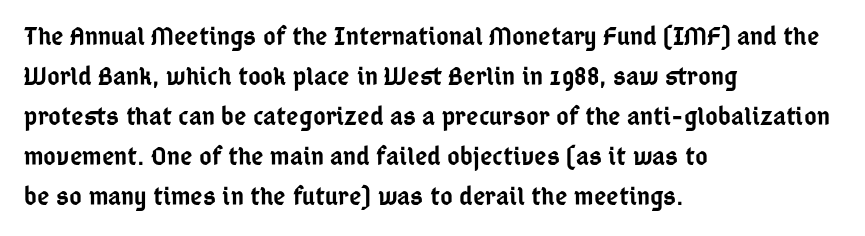
The image shows 27 px text type, upright; set left-aligned, normal line spacing (1.48x), normal letter spacing, not underlined.
